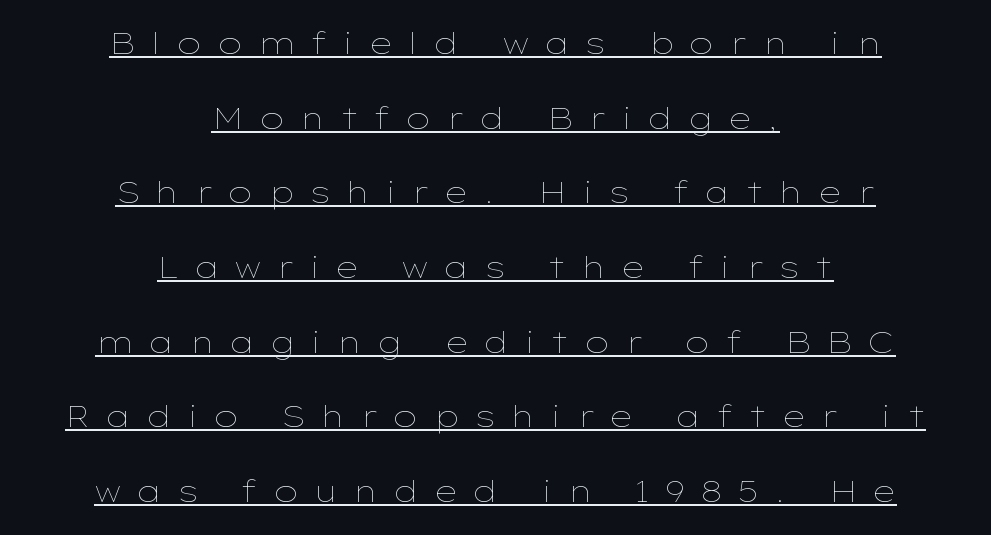
Q: Is the text bold? A: No.
Q: Is the text italic (slanted)? A: No, it is upright.
Q: Is the text underlined? A: Yes.
Q: How is the paragraph aligned? A: Centered.
Q: Is the spacing between letters normal or unusually wide? A: Unusually wide.
Q: Is the spacing between lines tight, normal or loose? A: Loose.
Q: Width (condensed, normal, or wide)? A: Wide.
Q: Stroke contrast? A: Low.
Q: x-height? A: Medium.
Q: Monospaced? A: No.
